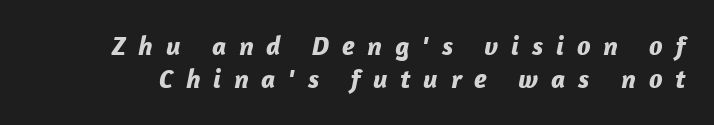
Q: Is the text bold? A: Yes.
Q: Is the text italic (slanted)? A: Yes, it leans right by about 12 degrees.
Q: Is the text underlined? A: No.
Q: Is the spacing between letters normal or unusually wide? A: Unusually wide.
